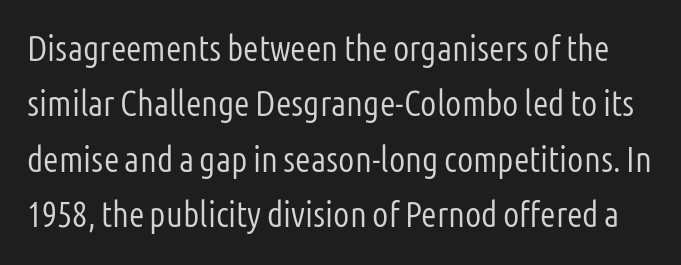
The image shows 36 px light, condensed sans-serif type, upright; set normal line spacing (1.54x), normal letter spacing, not underlined; low stroke contrast and a medium x-height.
